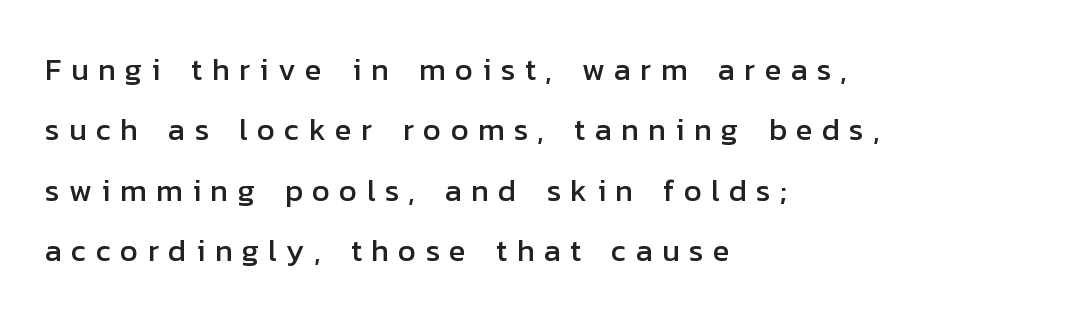
The image shows 31 px sans-serif type, upright; set left-aligned, loose line spacing (1.95x), unusually wide letter spacing (+0.3 em), not underlined; low stroke contrast and a medium x-height.
